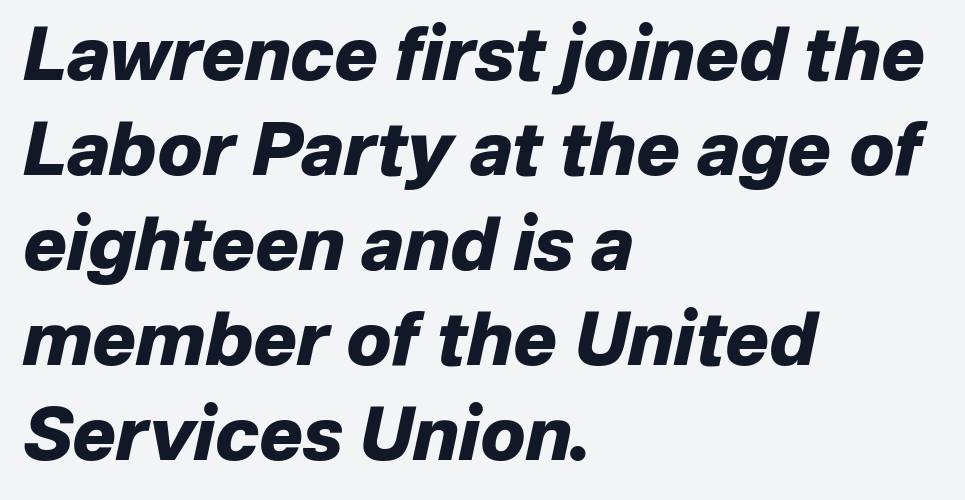
Q: Is the text bold? A: Yes.
Q: Is the text italic (slanted)? A: Yes, it leans right by about 12 degrees.
Q: Is the text underlined? A: No.
Q: How is the paragraph aligned? A: Left-aligned.
Q: Is the spacing between letters normal or unusually wide? A: Normal.
Q: Is the spacing between lines tight, normal or loose? A: Normal.
Q: Width (condensed, normal, or wide)? A: Normal.
Q: Stroke contrast? A: Low.
Q: x-height? A: Medium.
Q: Monospaced? A: No.
